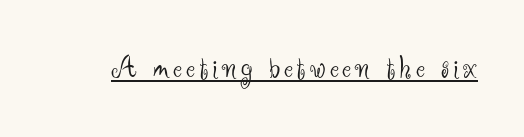
The image shows 34 px light sans-serif type, upright; set underlined; medium stroke contrast and a small x-height.
